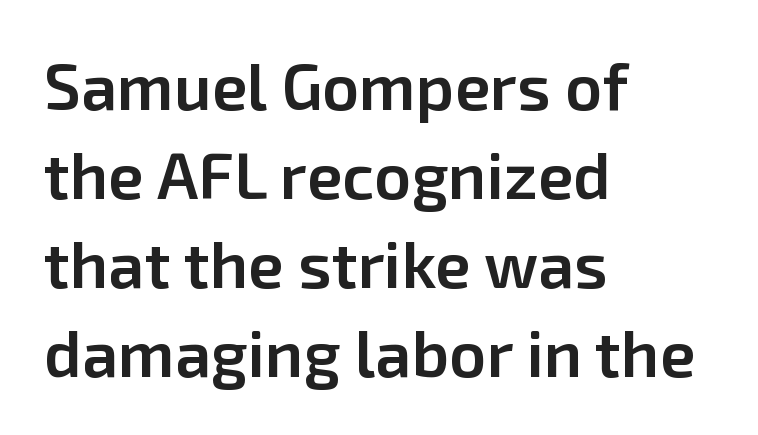
Short note: letters normally spaced. These lines stack with their left ends in a neat column. A clean baseline with only descenders dipping below it. Semibold letterforms, between regular and bold. To sum up the face: it is a sans, with no serifs.
